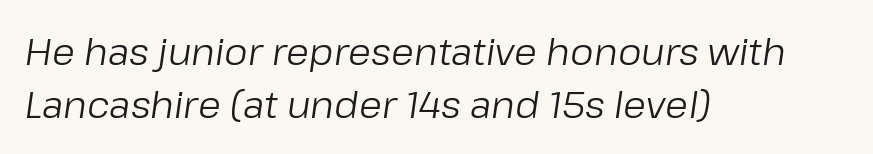
The image shows 37 px regular-weight type, italic (leaning right); set left-aligned, normal line spacing (1.43x), normal letter spacing, not underlined; low stroke contrast and a medium x-height.
